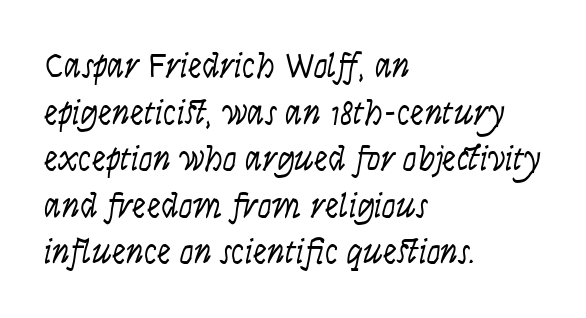
Q: Is the text bold? A: No.
Q: Is the text italic (slanted)? A: Yes.
Q: Is the typeface a serif or a sans-serif typeface? A: Sans-serif.
Q: Is the text underlined? A: No.
Q: How is the paragraph aligned? A: Left-aligned.
Q: Is the spacing between letters normal or unusually wide? A: Normal.
Q: Is the spacing between lines tight, normal or loose? A: Normal.
Q: Width (condensed, normal, or wide)? A: Condensed.
Q: Stroke contrast? A: Low.
Q: x-height? A: Large.
Q: Monospaced? A: No.
